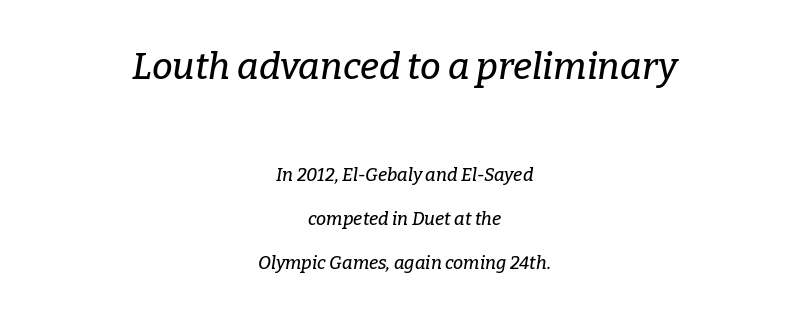
The image shows 37 px serif type, italic (leaning right); set centered, loose line spacing (2.44x), normal letter spacing, not underlined; the first (top) block is 2.06x larger; low stroke contrast and a medium x-height.
